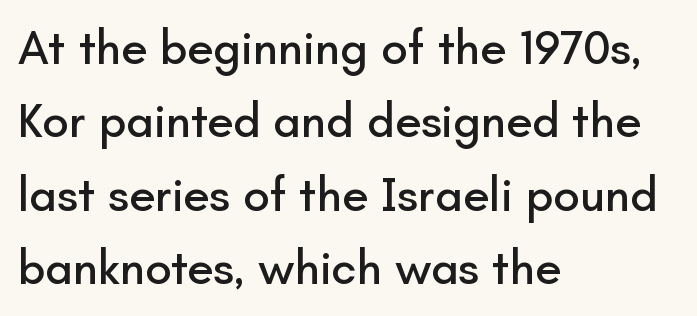
{"serif": "no", "italic": "no", "width": "normal", "stroke_contrast": "low", "x_height": "small", "monospaced": "no", "underline": "no", "align": "left", "line_spacing": "normal", "line_spacing_ratio": 1.53, "letter_spacing": "normal", "letter_spacing_em": 0.0, "glyph_px": 48}
